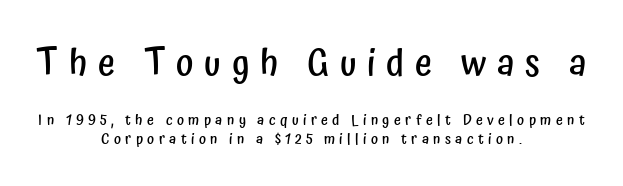
The image shows 37 px semibold, condensed sans-serif type, upright; set centered, line spacing 1.21x, unusually wide letter spacing (+0.29 em), not underlined; the first (top) block is 2.47x larger; low stroke contrast and a medium x-height.
